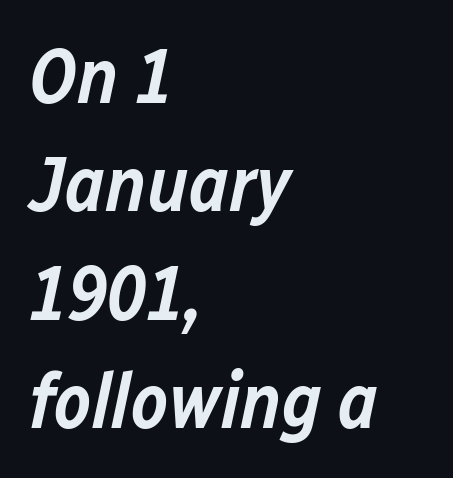
The image shows 78 px semibold type, italic (leaning right); set left-aligned, normal line spacing (1.39x), normal letter spacing, not underlined; low stroke contrast and a medium x-height.
